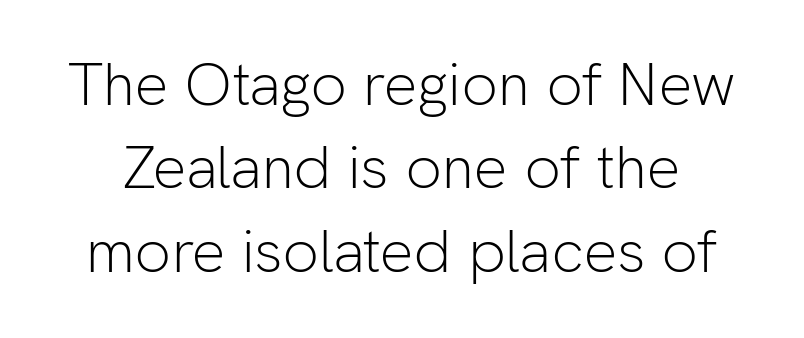
{"serif": "no", "italic": "no", "bold": "no", "weight": "light", "width": "normal", "stroke_contrast": "low", "x_height": "medium", "monospaced": "no", "underline": "no", "line_spacing": "normal", "line_spacing_ratio": 1.39, "letter_spacing": "normal", "letter_spacing_em": 0.0, "glyph_px": 60}
